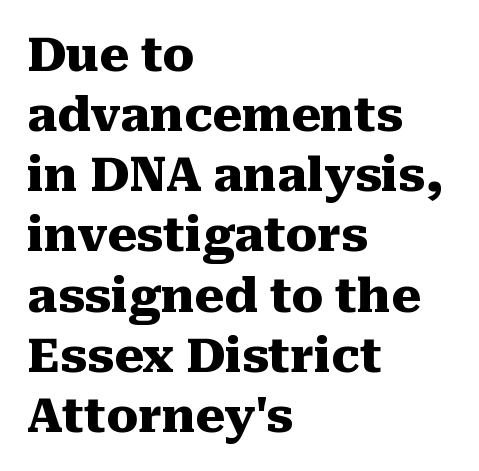
{"serif": "yes", "italic": "no", "bold": "yes", "weight": "heavy", "width": "normal", "stroke_contrast": "medium", "x_height": "medium", "monospaced": "no", "underline": "no", "align": "left", "line_spacing": "normal", "line_spacing_ratio": 1.28, "letter_spacing": "normal", "letter_spacing_em": 0.0, "glyph_px": 47}
